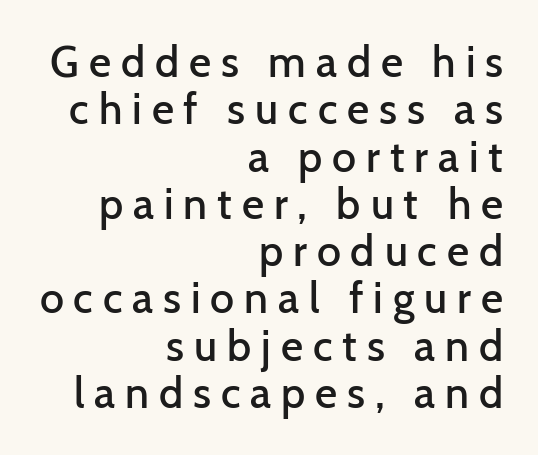
Style check: upright. The words here are not underlined. The line-height multiplier appears low, near solid setting. The lines in this sample share a right terminus and differ only in where they begin. Substantial extra tracking has been applied to these lines. Letterform terminals end flat and unadorned throughout the passage.
